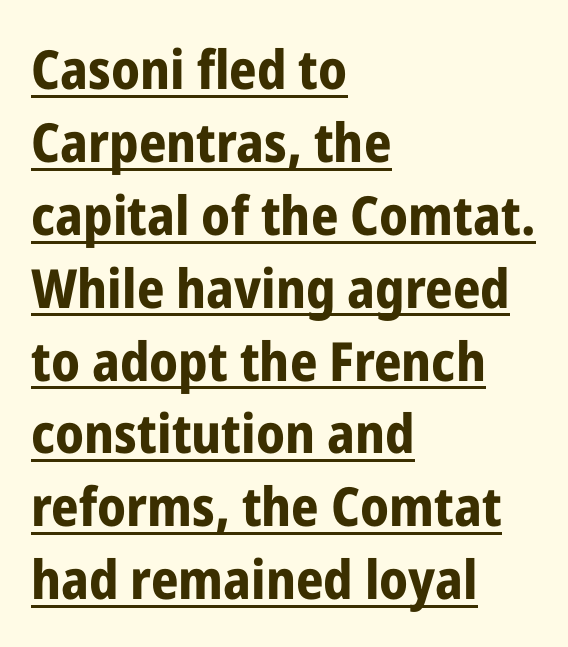
The image shows 54 px bold, condensed sans-serif type, upright; set left-aligned, normal line spacing (1.35x), normal letter spacing, underlined; low stroke contrast and a medium x-height.
